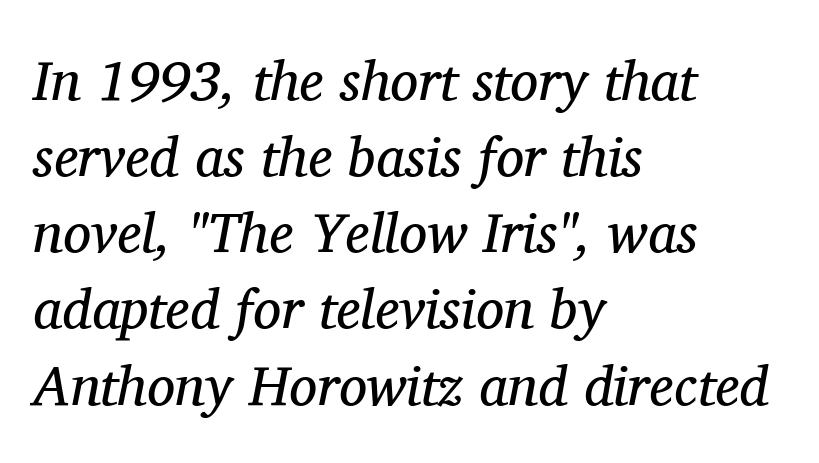
The image shows 56 px regular-weight serif type, italic (leaning right); set left-aligned, normal line spacing (1.36x), normal letter spacing, not underlined; medium stroke contrast and a medium x-height.
